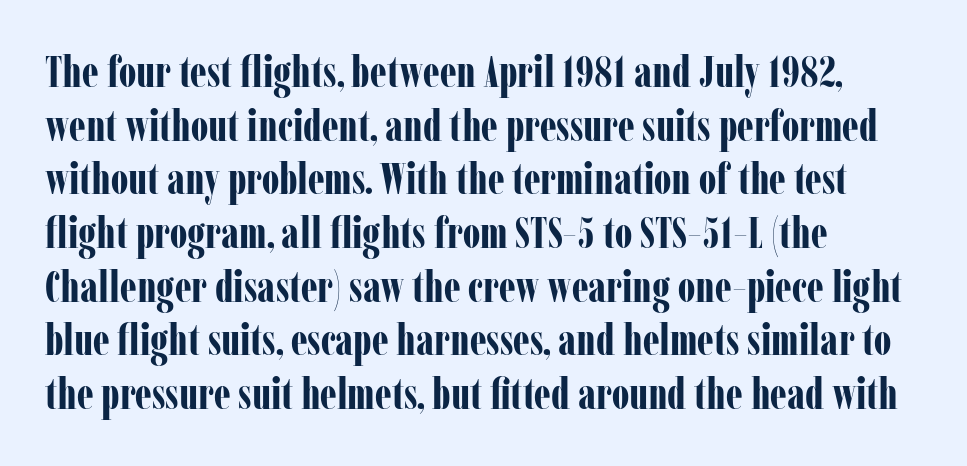
Chunky letters — that's bold for sure. Varying glyph widths throughout — classic text-font behaviour. Horizontally, the lines are justified to the leading edge only. Glyph-to-glyph distance matches everyday printed text. I'd call this a serif setting — the letters wear small feet. The baseline area is clear.
